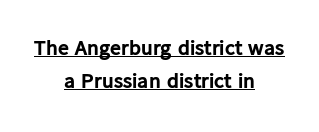
Q: Is the text bold? A: Yes.
Q: Is the text italic (slanted)? A: No, it is upright.
Q: Is the text underlined? A: Yes.
Q: How is the paragraph aligned? A: Centered.
Q: Is the spacing between letters normal or unusually wide? A: Normal.
Q: Is the spacing between lines tight, normal or loose? A: Normal.
